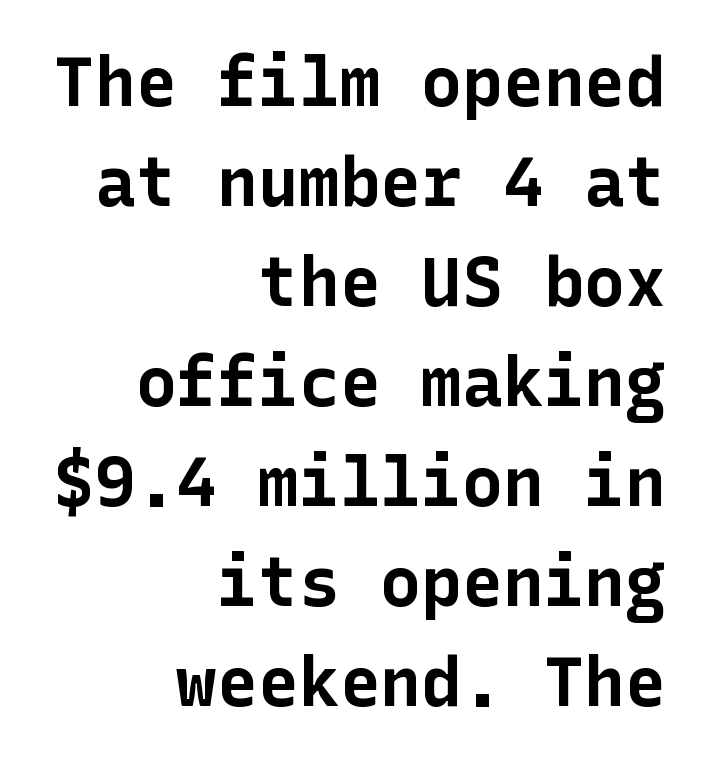
Each word holds together tightly as a unit, with standard inter-letter gaps. Leading: standard. The passage shown is not underscored anywhere. Typographically, this falls in the sans-serif category.
